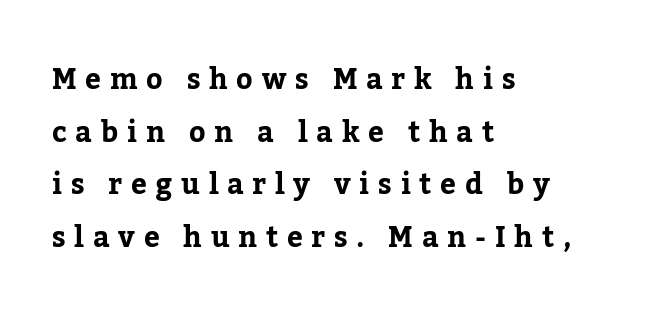
{"serif": "yes", "italic": "no", "width": "normal", "stroke_contrast": "low", "x_height": "medium", "monospaced": "no", "underline": "no", "align": "left", "line_spacing_ratio": 1.88, "letter_spacing": "wide", "letter_spacing_em": 0.31, "glyph_px": 28}
